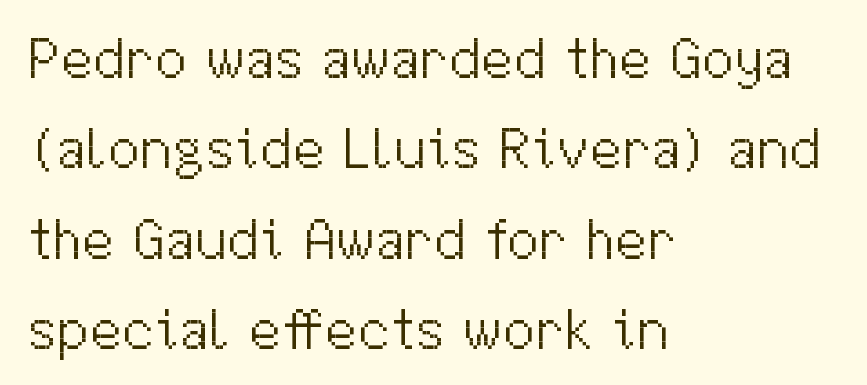
Line beginnings align vertically; line endings do not. Evenly set lines give the paragraph a standard silhouette. The rendering keeps characters at their native spacing. Decoration check: the copy has no underline.
